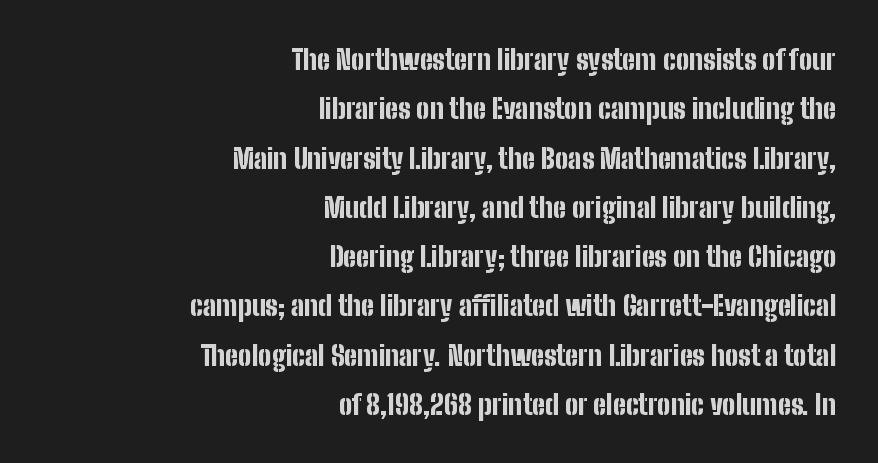
{"serif": "no", "italic": "no", "bold": "yes", "weight": "bold", "width": "condensed", "stroke_contrast": "low", "x_height": "medium", "monospaced": "no", "underline": "no", "align": "right", "line_spacing_ratio": 1.76, "letter_spacing": "normal", "letter_spacing_em": 0.0, "glyph_px": 28}
